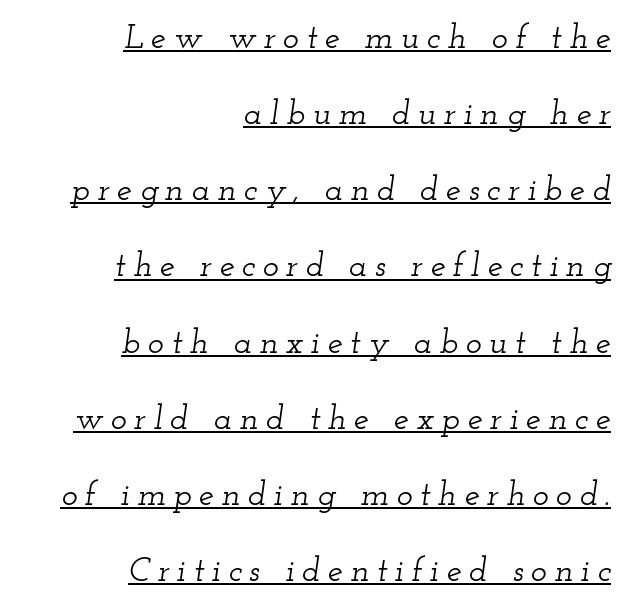
The image shows 34 px wide serif type, italic (leaning right); set right-aligned, loose line spacing (2.24x), unusually wide letter spacing (+0.22 em), underlined; low stroke contrast and a small x-height.
